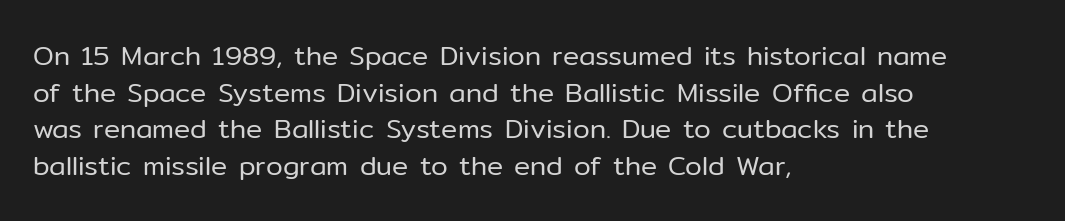
{"italic": "no", "bold": "no", "underline": "no", "align": "left", "line_spacing": "normal", "line_spacing_ratio": 1.36, "letter_spacing": "normal", "letter_spacing_em": 0.0, "glyph_px": 27}
